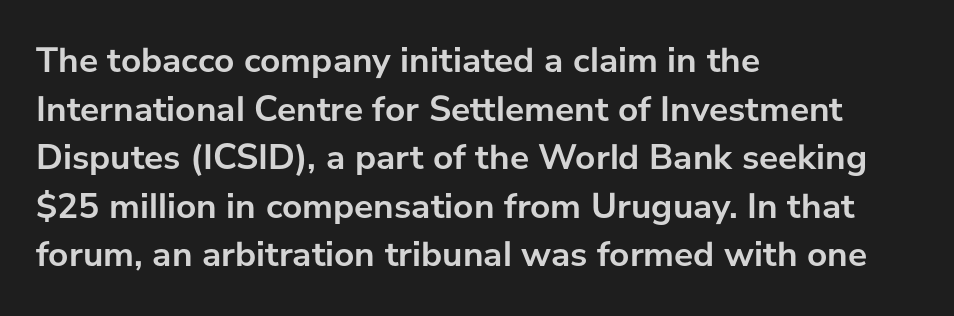
The image shows 36 px semibold sans-serif type, upright; set left-aligned, normal line spacing (1.35x), normal letter spacing, not underlined; low stroke contrast and a medium x-height.
